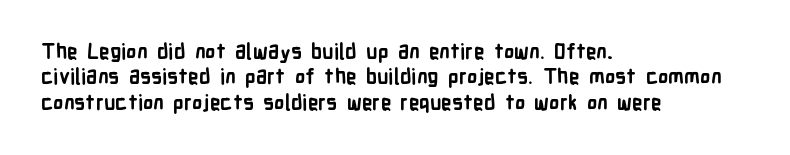
The image shows 21 px bold type, upright; set left-aligned, line spacing 1.21x, normal letter spacing, not underlined.
